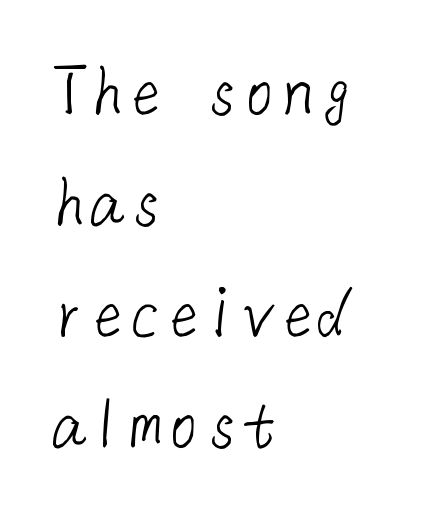
The image shows 76 px light sans-serif type; set left-aligned, normal line spacing (1.46x), normal letter spacing, not underlined; low stroke contrast and a medium x-height.
